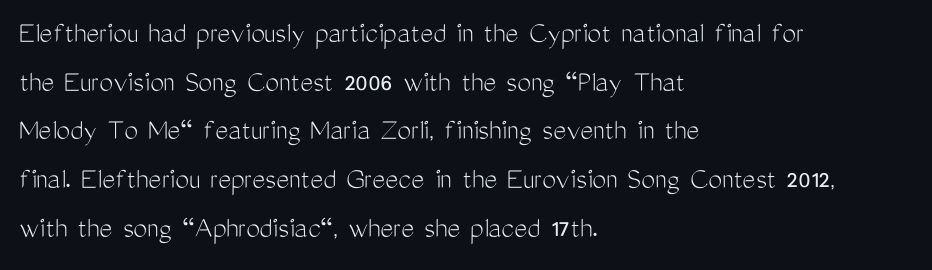
{"serif": "no", "italic": "no", "bold": "no", "weight": "light", "width": "condensed", "stroke_contrast": "medium", "x_height": "medium", "monospaced": "no", "underline": "no", "align": "left", "line_spacing": "normal", "line_spacing_ratio": 1.57, "letter_spacing": "normal", "letter_spacing_em": 0.0, "glyph_px": 31}
